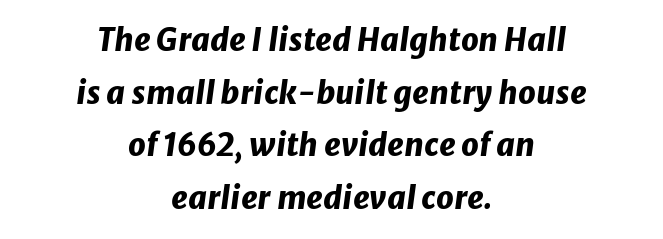
{"italic": "yes", "lean": "right", "slant_degrees": 8, "bold": "yes", "weight": "heavy", "width": "normal", "stroke_contrast": "low", "x_height": "medium", "monospaced": "no", "underline": "no", "align": "center", "line_spacing": "normal", "line_spacing_ratio": 1.7, "letter_spacing": "normal", "letter_spacing_em": 0.0, "glyph_px": 31}
